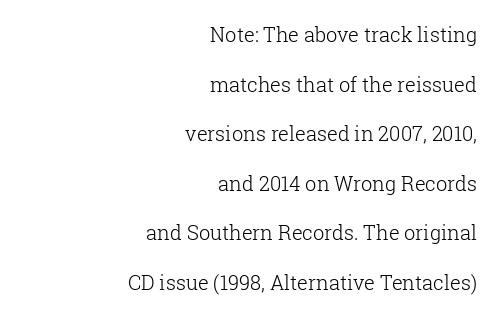
{"italic": "no", "bold": "no", "underline": "no", "align": "right", "line_spacing": "loose", "line_spacing_ratio": 2.48, "letter_spacing": "normal", "letter_spacing_em": 0.0, "glyph_px": 20}
